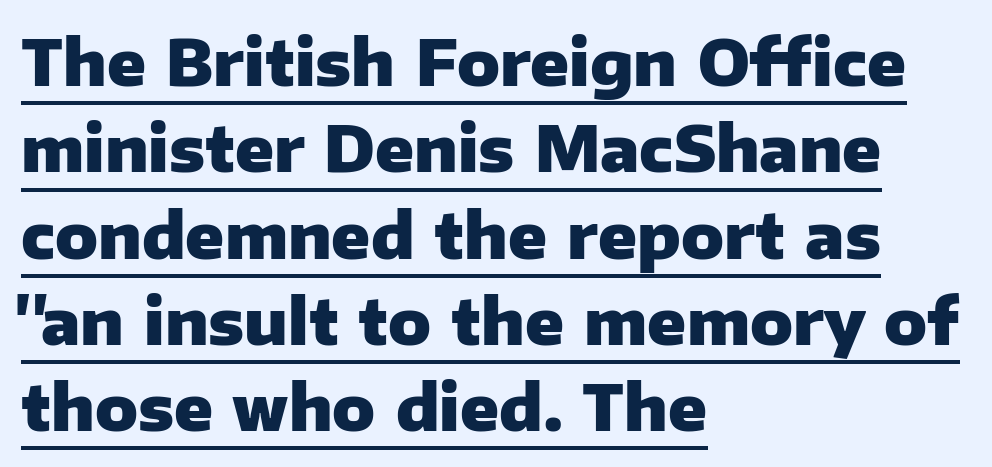
Q: Is the text bold? A: Yes.
Q: Is the text italic (slanted)? A: No, it is upright.
Q: Is the typeface a serif or a sans-serif typeface? A: Sans-serif.
Q: Is the text underlined? A: Yes.
Q: How is the paragraph aligned? A: Left-aligned.
Q: Is the spacing between letters normal or unusually wide? A: Normal.
Q: Is the spacing between lines tight, normal or loose? A: Normal.
Q: Width (condensed, normal, or wide)? A: Normal.
Q: Stroke contrast? A: Low.
Q: x-height? A: Medium.
Q: Monospaced? A: No.
